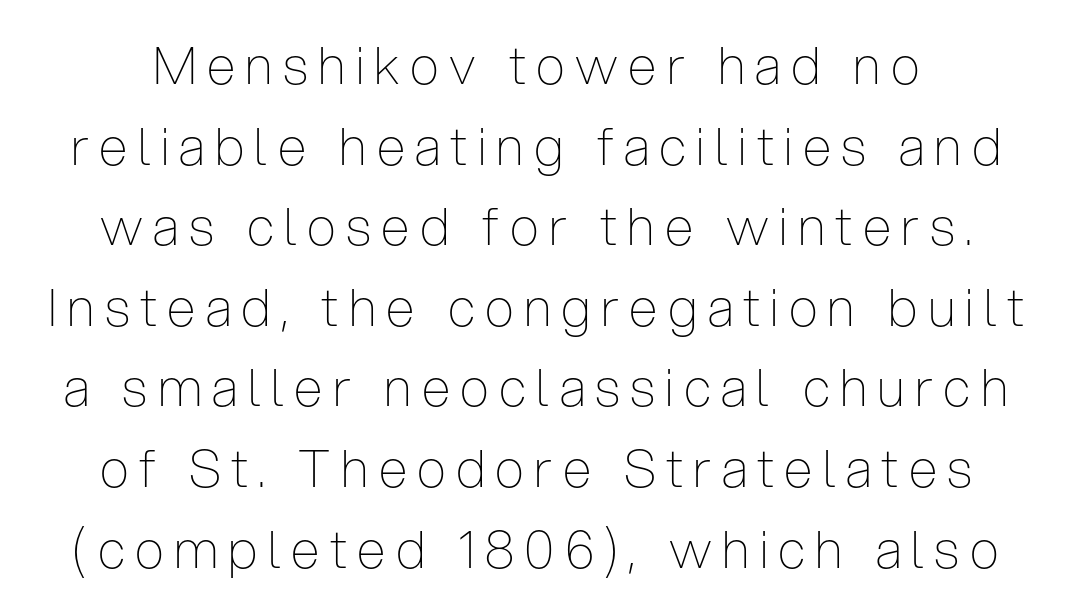
Q: Is the text bold? A: No.
Q: Is the text italic (slanted)? A: No, it is upright.
Q: Is the typeface a serif or a sans-serif typeface? A: Sans-serif.
Q: Is the text underlined? A: No.
Q: Is the spacing between letters normal or unusually wide? A: Unusually wide.
Q: Is the spacing between lines tight, normal or loose? A: Normal.
Q: Width (condensed, normal, or wide)? A: Condensed.
Q: Stroke contrast? A: Low.
Q: x-height? A: Medium.
Q: Monospaced? A: No.
